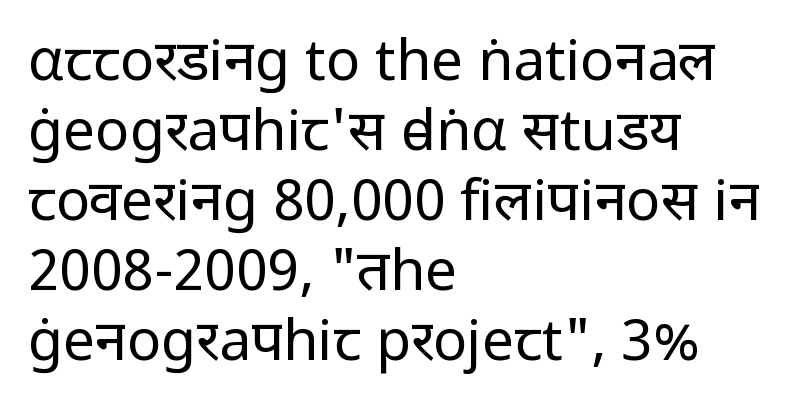
The baseline area is clear. Italic: no, the glyphs are upright roman. You could not count columns in this text — the font is proportionally spaced. These glyphs show unthickened strokes, regular width or finer. The passage shown has conventional tracking throughout.
